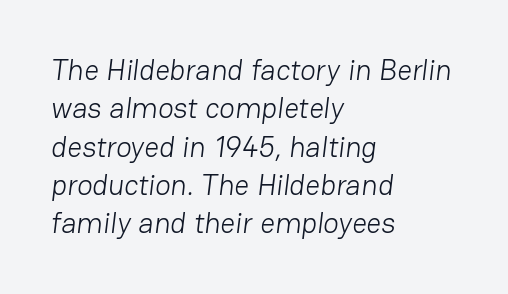
{"serif": "no", "bold": "no", "weight": "light", "width": "normal", "stroke_contrast": "low", "x_height": "medium", "monospaced": "no", "underline": "no", "align": "left", "line_spacing": "normal", "line_spacing_ratio": 1.32, "letter_spacing": "normal", "letter_spacing_em": 0.0, "glyph_px": 29}
